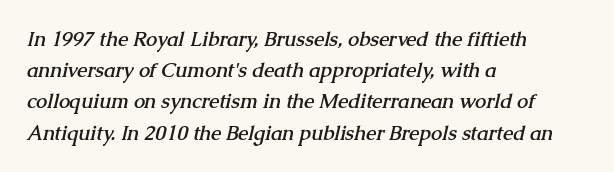
{"bold": "yes", "underline": "no", "align": "left", "line_spacing": "normal", "line_spacing_ratio": 1.56, "letter_spacing": "normal", "letter_spacing_em": 0.0, "glyph_px": 20}
